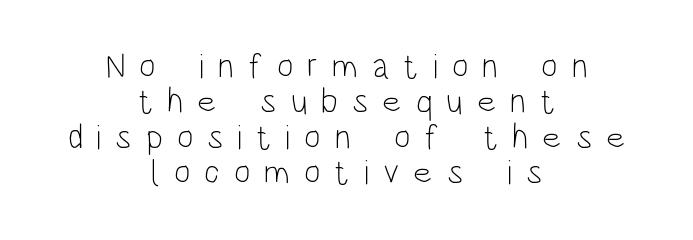
Q: Is the text bold? A: No.
Q: Is the text italic (slanted)? A: No, it is upright.
Q: Is the typeface a serif or a sans-serif typeface? A: Sans-serif.
Q: Is the text underlined? A: No.
Q: How is the paragraph aligned? A: Centered.
Q: Is the spacing between letters normal or unusually wide? A: Unusually wide.
Q: Is the spacing between lines tight, normal or loose? A: Tight.
Q: Width (condensed, normal, or wide)? A: Condensed.
Q: Stroke contrast? A: Low.
Q: x-height? A: Large.
Q: Monospaced? A: No.
